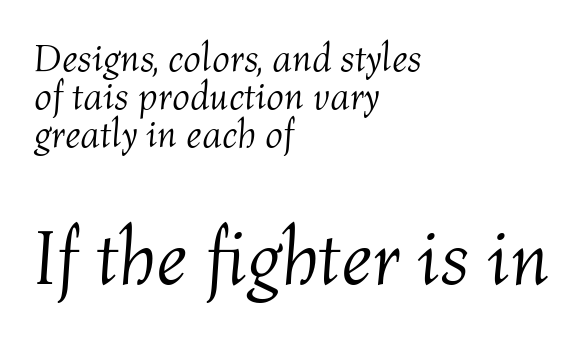
Q: Is the text bold? A: No.
Q: Is the text italic (slanted)? A: Yes, it leans right by about 4 degrees.
Q: Is the text underlined? A: No.
Q: How is the paragraph aligned? A: Left-aligned.
Q: Is the spacing between letters normal or unusually wide? A: Normal.
Q: Is the spacing between lines tight, normal or loose? A: Tight.
Q: Which block of text is set in a larger size, the first (top) or the second (bottom)? A: The second (bottom) one.
Q: Width (condensed, normal, or wide)? A: Normal.
Q: Stroke contrast? A: Medium.
Q: x-height? A: Medium.
Q: Monospaced? A: No.
